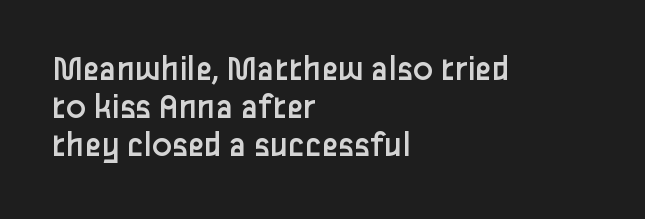
The gap between lines stays unmarked. If you measured baseline to baseline, you'd find a short distance. Visually the block forms a straight wall on the left and a jagged coastline on the right. Words appear dense and cohesive because spacing is normal. The lettering holds an erect, upright posture throughout.
